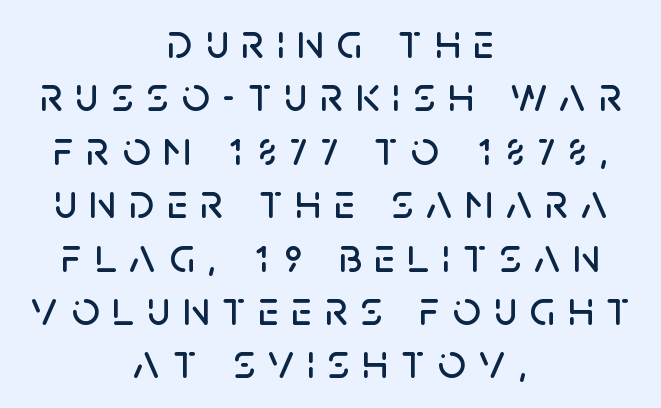
{"serif": "no", "italic": "no", "width": "normal", "stroke_contrast": "low", "x_height": "large", "monospaced": "no", "underline": "no", "align": "center", "line_spacing": "tight", "line_spacing_ratio": 1.09, "letter_spacing": "wide", "letter_spacing_em": 0.26, "glyph_px": 49}
